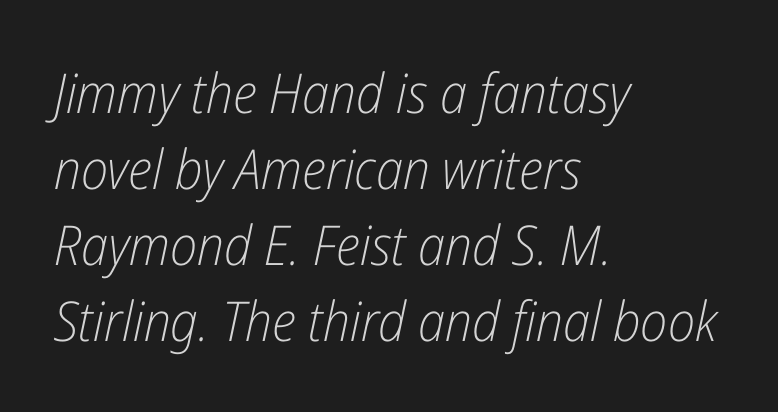
The image shows 55 px light, condensed type, italic (leaning right); set left-aligned, normal line spacing (1.38x), normal letter spacing, not underlined; low stroke contrast and a medium x-height.
